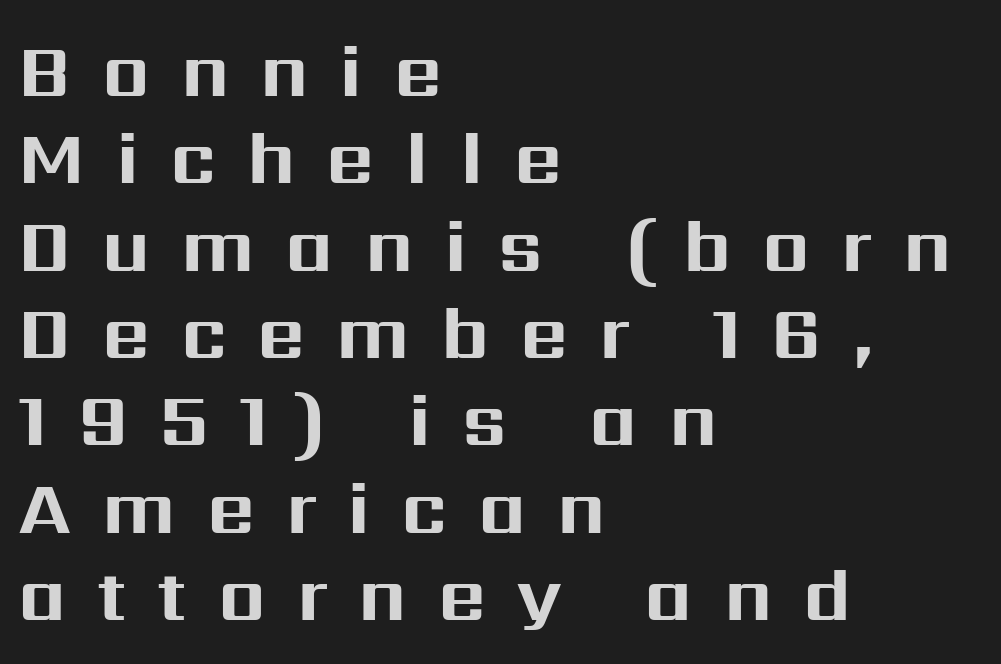
{"serif": "no", "italic": "no", "bold": "yes", "weight": "bold", "width": "normal", "stroke_contrast": "medium", "x_height": "medium", "monospaced": "no", "underline": "no", "align": "left", "line_spacing_ratio": 1.18, "letter_spacing": "wide", "letter_spacing_em": 0.42, "glyph_px": 74}
